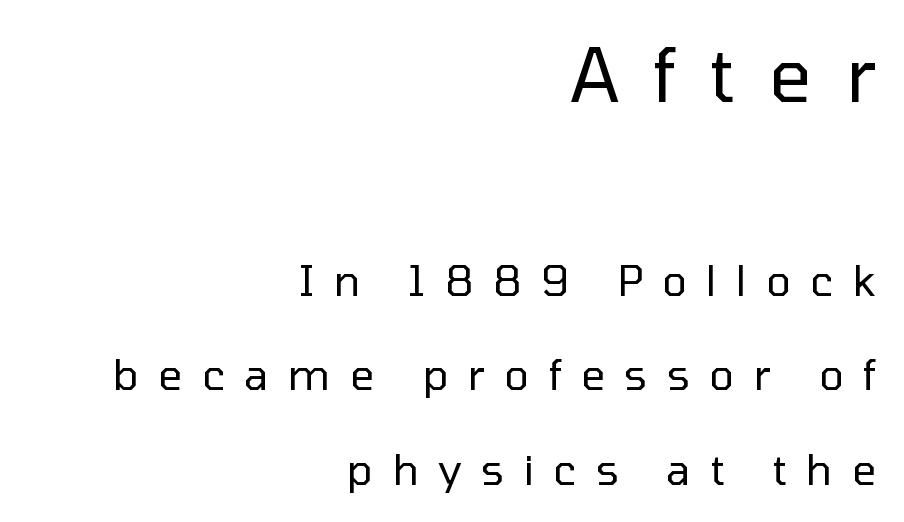
Unlike italic type, these characters show no tilt at all. Note the varied advance widths — an 'i' is clearly narrower than an 'm'. The lines in this sample share a right terminus and differ only in where they begin. Descenders are the only things crossing below the line. Top chunk: large. Bottom chunk: small. Characters follow at a spacing far wider than the type designer built in.
